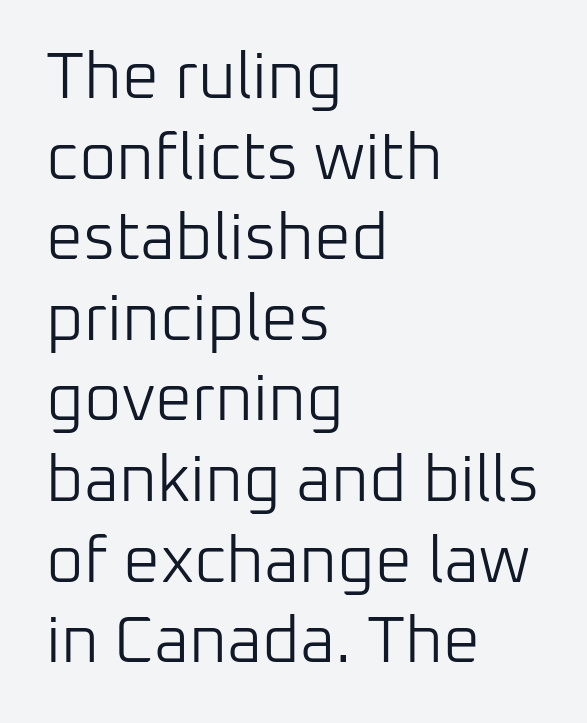
{"serif": "no", "italic": "no", "bold": "no", "weight": "light", "width": "normal", "stroke_contrast": "low", "x_height": "medium", "monospaced": "no", "underline": "no", "align": "left", "line_spacing_ratio": 1.24, "letter_spacing": "normal", "letter_spacing_em": 0.0, "glyph_px": 65}
